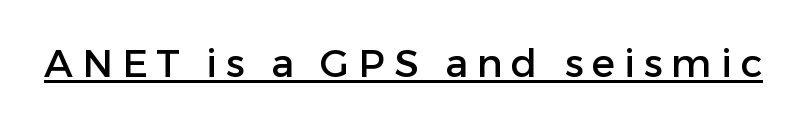
Q: Is the text italic (slanted)? A: No, it is upright.
Q: Is the typeface a serif or a sans-serif typeface? A: Sans-serif.
Q: Is the text underlined? A: Yes.
Q: Is the spacing between letters normal or unusually wide? A: Unusually wide.
Q: Width (condensed, normal, or wide)? A: Normal.
Q: Stroke contrast? A: Low.
Q: x-height? A: Medium.
Q: Monospaced? A: No.
